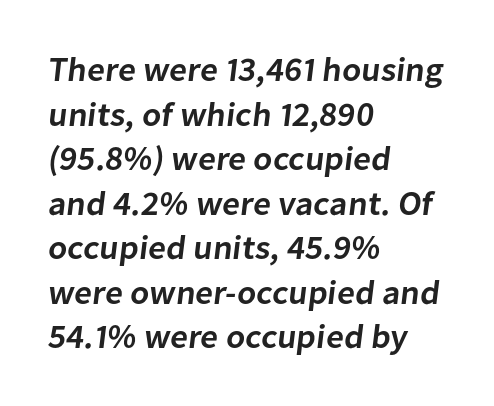
Q: Is the text bold? A: Semi-bold.
Q: Is the typeface a serif or a sans-serif typeface? A: Sans-serif.
Q: Is the text underlined? A: No.
Q: How is the paragraph aligned? A: Left-aligned.
Q: Is the spacing between letters normal or unusually wide? A: Normal.
Q: Is the spacing between lines tight, normal or loose? A: Normal.
Q: Width (condensed, normal, or wide)? A: Normal.
Q: Stroke contrast? A: Low.
Q: x-height? A: Medium.
Q: Monospaced? A: No.
